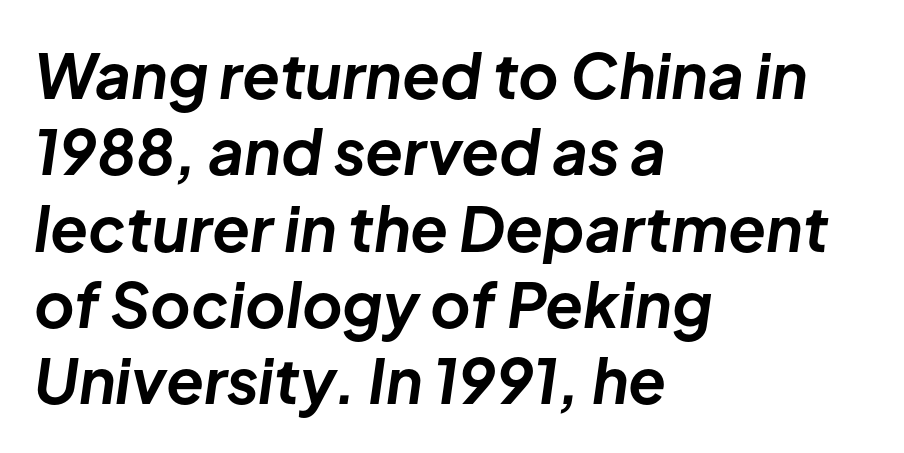
The rendering uses a bold face; every stroke is thick and dark. Compared with ordinary roman type, these characters are visibly tilted. The passage shown is typed in a proportional face where columns would drift. Where is the straight margin? On the left.
